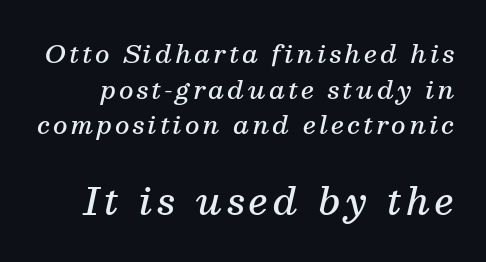
{"serif": "yes", "italic": "yes", "lean": "right", "slant_degrees": 13, "bold": "semi", "weight": "semibold", "width": "normal", "stroke_contrast": "medium", "x_height": "medium", "monospaced": "no", "underline": "no", "line_spacing": "normal", "line_spacing_ratio": 1.43, "larger_block": "second", "size_ratio": 1.48, "glyph_px": 37}
